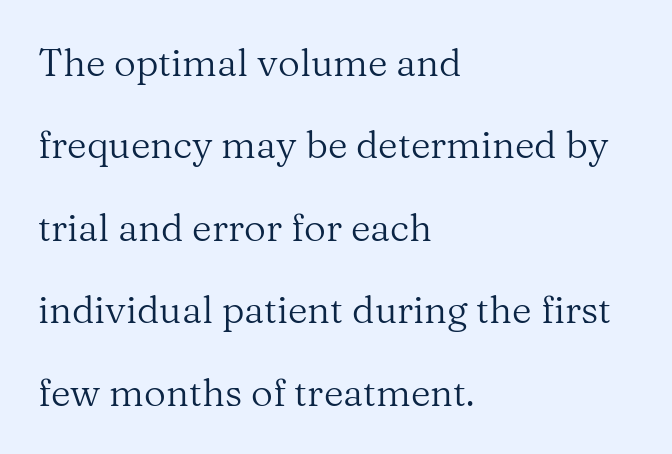
What kind of face is this? One with serifs. The specimen reads as upright at a glance. The strokes are not fattened; the text isn't bold. Quick note: underline off.
